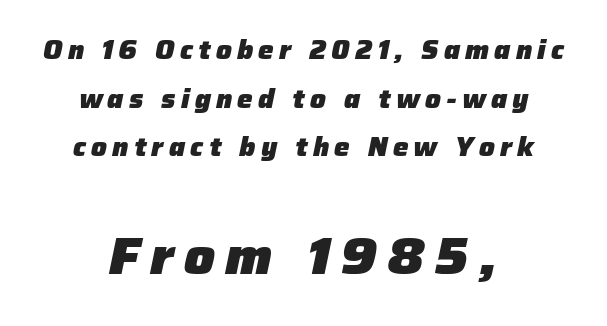
{"italic": "yes", "lean": "right", "slant_degrees": 12, "bold": "yes", "weight": "heavy", "width": "normal", "stroke_contrast": "low", "x_height": "medium", "monospaced": "no", "underline": "no", "align": "center", "line_spacing_ratio": 1.87, "letter_spacing": "wide", "letter_spacing_em": 0.2, "larger_block": "second", "size_ratio": 1.96, "glyph_px": 51}
